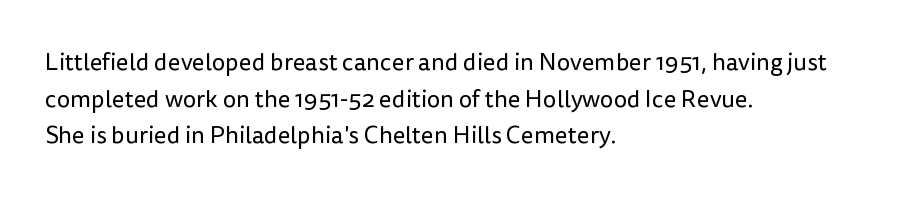
Standard letterfit; no display-style spreading of the glyphs. No chunkiness to these letters — they're not bold. This is roman type, the default non-slanted kind. Does the copy run flush right? No — it runs flush left.
